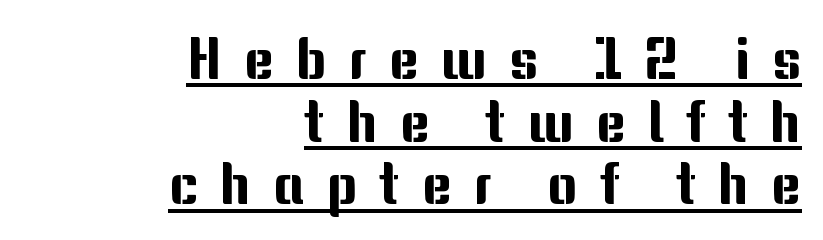
{"serif": "no", "italic": "no", "width": "normal", "stroke_contrast": "medium", "x_height": "medium", "monospaced": "no", "underline": "yes", "align": "right", "line_spacing": "tight", "line_spacing_ratio": 1.1, "letter_spacing": "wide", "letter_spacing_em": 0.39, "glyph_px": 57}
